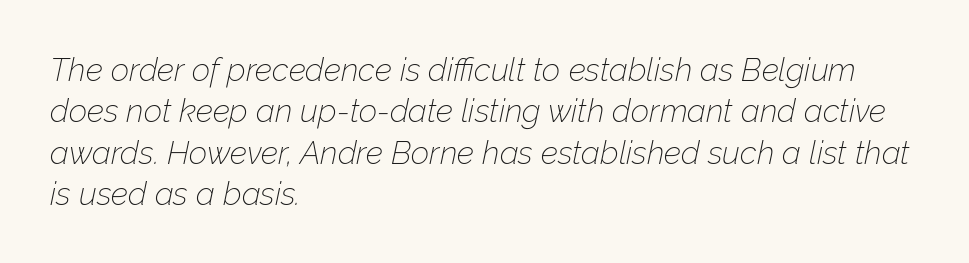
{"italic": "yes", "lean": "right", "slant_degrees": 12, "bold": "no", "weight": "thin", "width": "normal", "stroke_contrast": "low", "x_height": "medium", "monospaced": "no", "underline": "no", "align": "left", "line_spacing": "normal", "line_spacing_ratio": 1.29, "letter_spacing": "normal", "letter_spacing_em": 0.0, "glyph_px": 32}
